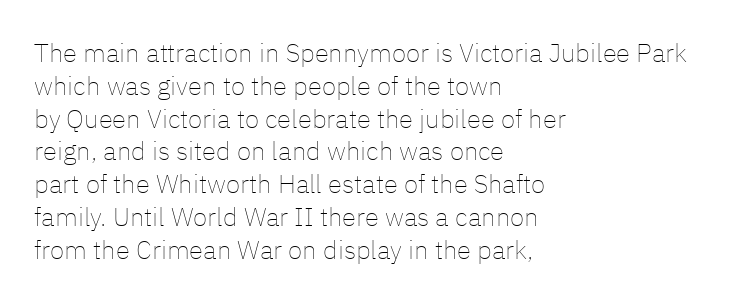
Q: Is the text bold? A: No.
Q: Is the text italic (slanted)? A: No, it is upright.
Q: Is the text underlined? A: No.
Q: How is the paragraph aligned? A: Left-aligned.
Q: Is the spacing between letters normal or unusually wide? A: Normal.
Q: Is the spacing between lines tight, normal or loose? A: Normal.
